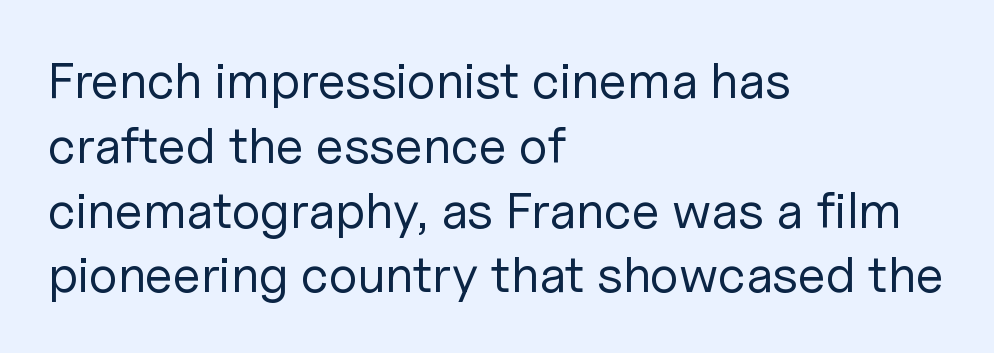
{"serif": "no", "italic": "no", "bold": "no", "weight": "regular", "width": "normal", "stroke_contrast": "low", "x_height": "medium", "monospaced": "no", "underline": "no", "align": "left", "line_spacing": "normal", "line_spacing_ratio": 1.27, "letter_spacing": "normal", "letter_spacing_em": 0.0, "glyph_px": 51}
